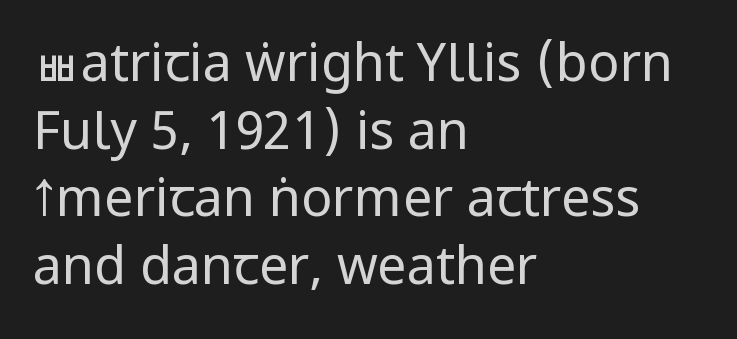
{"serif": "no", "italic": "no", "bold": "no", "weight": "regular", "width": "condensed", "stroke_contrast": "low", "x_height": "large", "monospaced": "no", "underline": "no", "align": "left", "line_spacing": "normal", "line_spacing_ratio": 1.3, "letter_spacing": "normal", "letter_spacing_em": 0.0, "glyph_px": 52}
